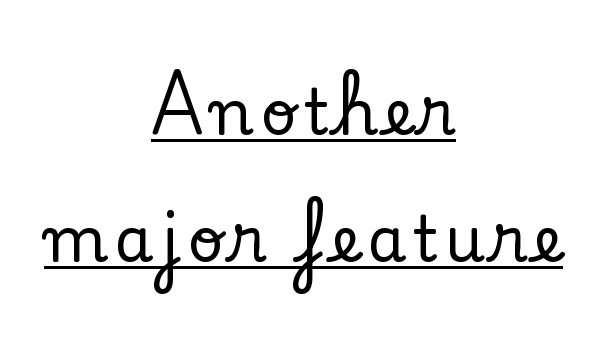
The image shows 63 px text type, upright; set centered, loose line spacing (2.02x), underlined; low stroke contrast and a small x-height.
